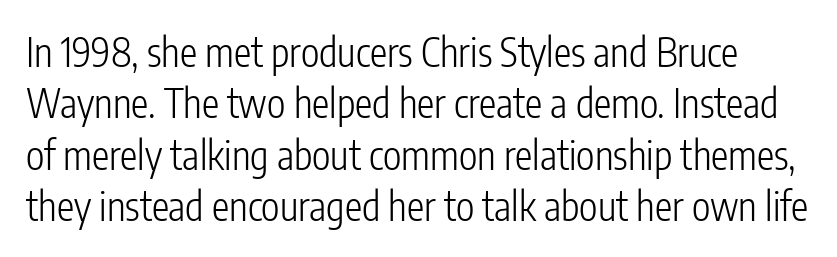
The image shows 39 px light, condensed sans-serif type, upright; set normal line spacing (1.32x), normal letter spacing, not underlined; low stroke contrast and a medium x-height.
